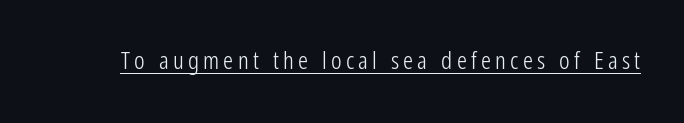
The image shows 25 px text type, upright; set underlined.
